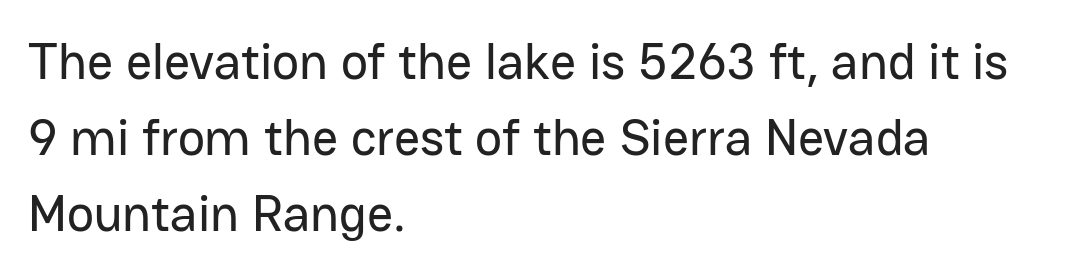
{"serif": "no", "italic": "no", "width": "normal", "stroke_contrast": "low", "x_height": "medium", "monospaced": "no", "underline": "no", "align": "left", "line_spacing": "normal", "line_spacing_ratio": 1.49, "letter_spacing": "normal", "letter_spacing_em": 0.0, "glyph_px": 51}
